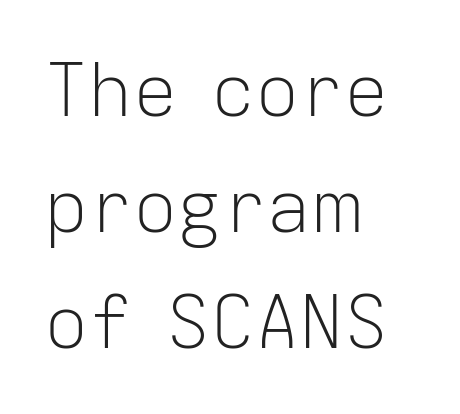
Quick note: interline space is typical. Students, note that the glyphs here touch the page at normal intervals. The lettering stays uniformly vertical, giving the passage a roman look. The rag falls on the right side of this text block. Any mark beneath the type? The region is blank. The rendering uses natural spacing where letterforms have individual widths.
